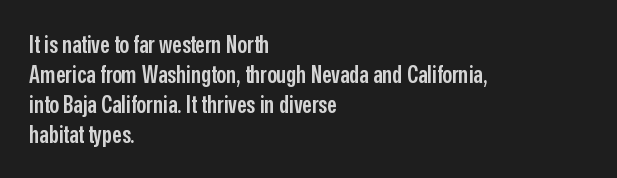
{"italic": "no", "bold": "semi", "underline": "no", "align": "left", "line_spacing": "normal", "line_spacing_ratio": 1.25, "letter_spacing": "normal", "letter_spacing_em": 0.0, "glyph_px": 24}
